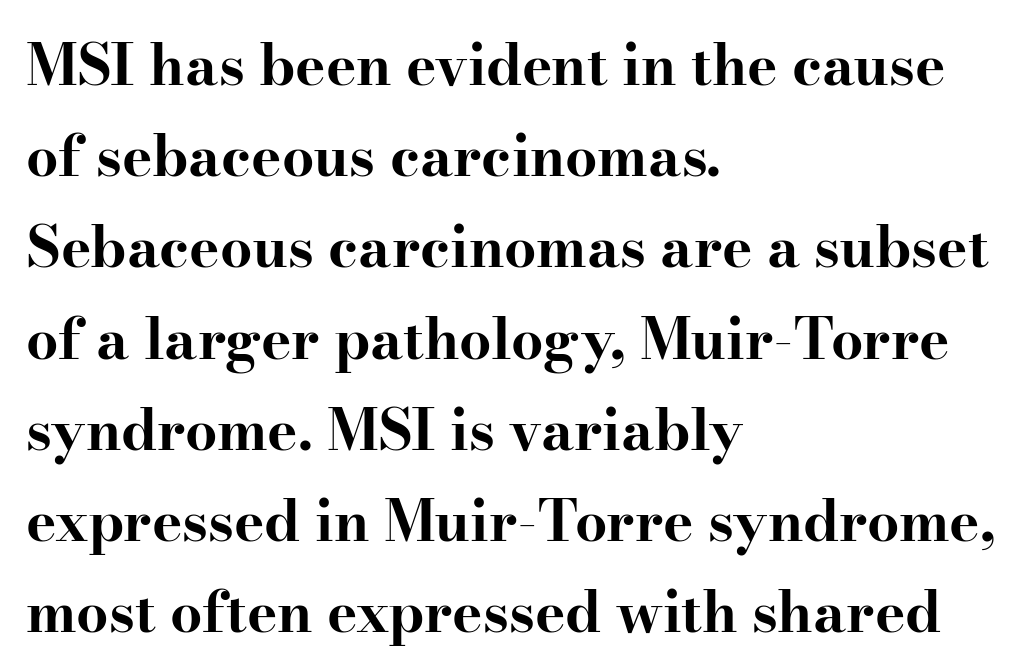
Compared with a centered layout, this one pins lines to the left instead. Between one letter and the next there's only the usual sliver of space. A roman cut, with each character standing at attention. What's the leading like? Ordinary, nothing unusual.
